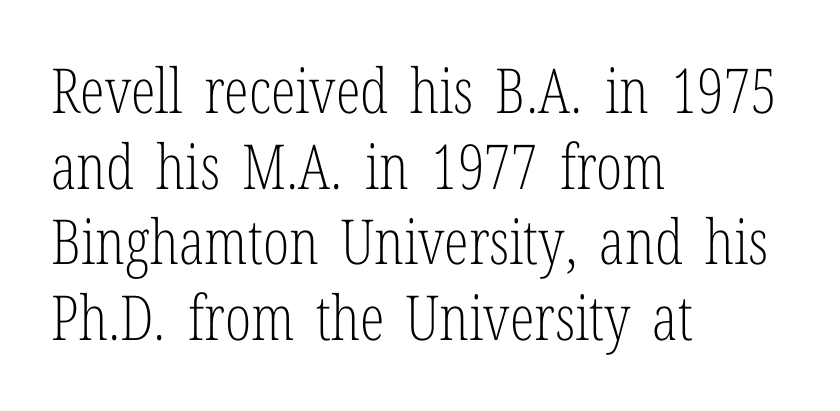
{"serif": "yes", "italic": "no", "bold": "no", "weight": "light", "width": "condensed", "stroke_contrast": "low", "x_height": "medium", "monospaced": "no", "underline": "no", "align": "left", "line_spacing_ratio": 1.22, "letter_spacing": "normal", "letter_spacing_em": 0.0, "glyph_px": 62}
